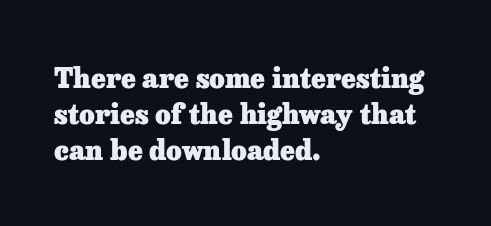
{"italic": "no", "bold": "yes", "underline": "no", "align": "left", "line_spacing": "normal", "line_spacing_ratio": 1.33, "letter_spacing": "normal", "letter_spacing_em": 0.0, "glyph_px": 27}
